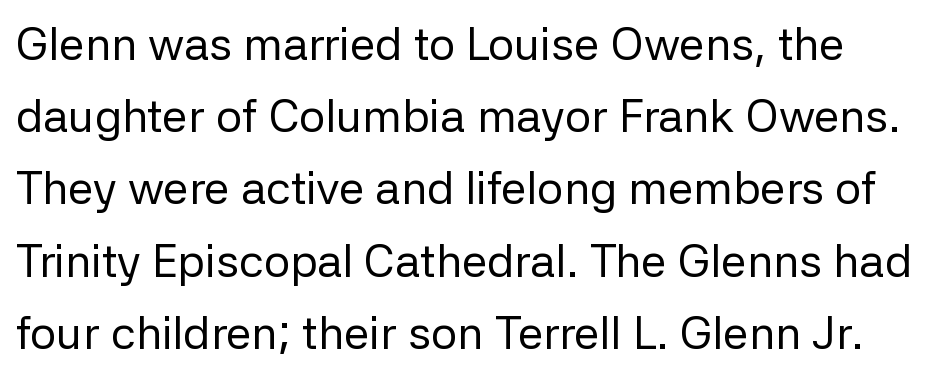
The image shows 46 px regular-weight sans-serif type, upright; set normal line spacing (1.57x), normal letter spacing, not underlined; low stroke contrast and a medium x-height.
